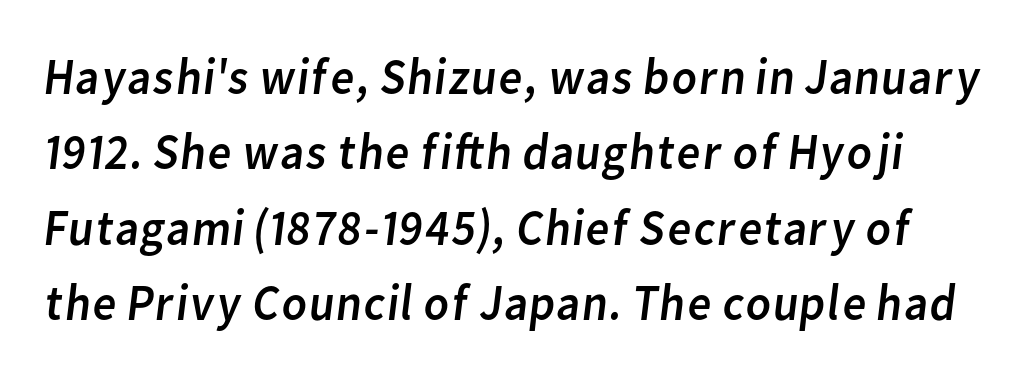
Do the characters align in a grid? No, the font is proportional. The horizontal fit of the characters is conventional and even. On a weight scale, this lands at 450 or below. If you measured baseline to baseline, you'd find a middling distance. Note: no serifs on the glyphs.
